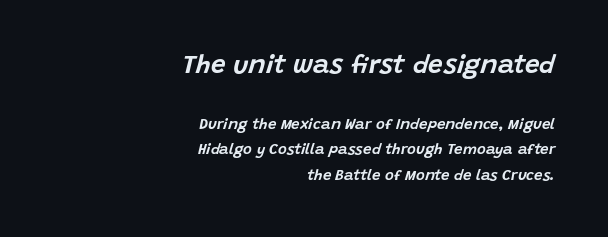
{"italic": "yes", "lean": "right", "slant_degrees": 15, "underline": "no", "align": "right", "line_spacing": "normal", "line_spacing_ratio": 1.7, "letter_spacing": "normal", "letter_spacing_em": 0.0, "larger_block": "first", "size_ratio": 1.73, "glyph_px": 26}
